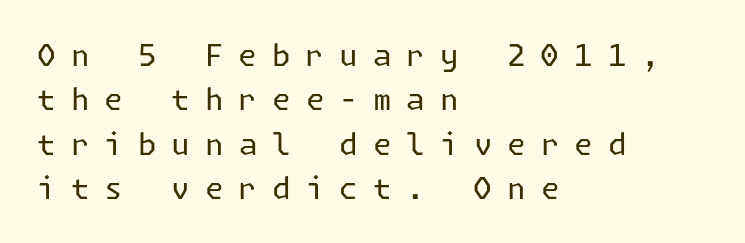
{"serif": "no", "italic": "no", "bold": "no", "weight": "regular", "width": "normal", "stroke_contrast": "low", "x_height": "medium", "underline": "no", "align": "left", "line_spacing": "normal", "line_spacing_ratio": 1.48, "letter_spacing": "wide", "letter_spacing_em": 0.5, "glyph_px": 30}
